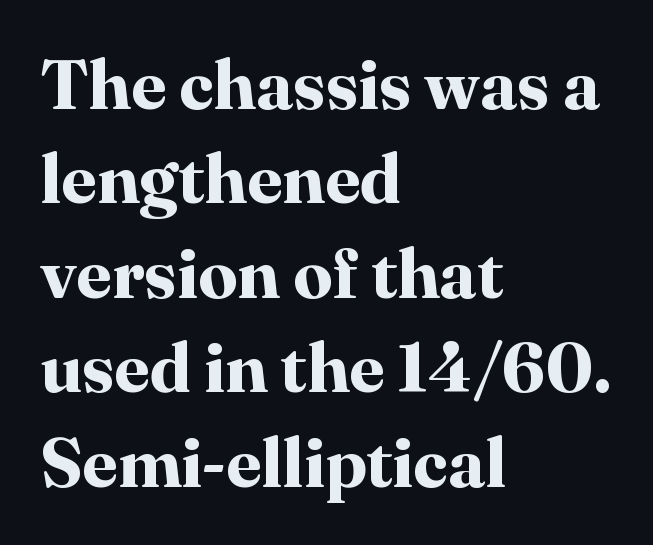
Q: Is the text bold? A: Yes.
Q: Is the text italic (slanted)? A: No, it is upright.
Q: Is the typeface a serif or a sans-serif typeface? A: Serif.
Q: Is the text underlined? A: No.
Q: How is the paragraph aligned? A: Left-aligned.
Q: Is the spacing between letters normal or unusually wide? A: Normal.
Q: Is the spacing between lines tight, normal or loose? A: Normal.
Q: Width (condensed, normal, or wide)? A: Normal.
Q: Stroke contrast? A: High.
Q: x-height? A: Medium.
Q: Monospaced? A: No.
